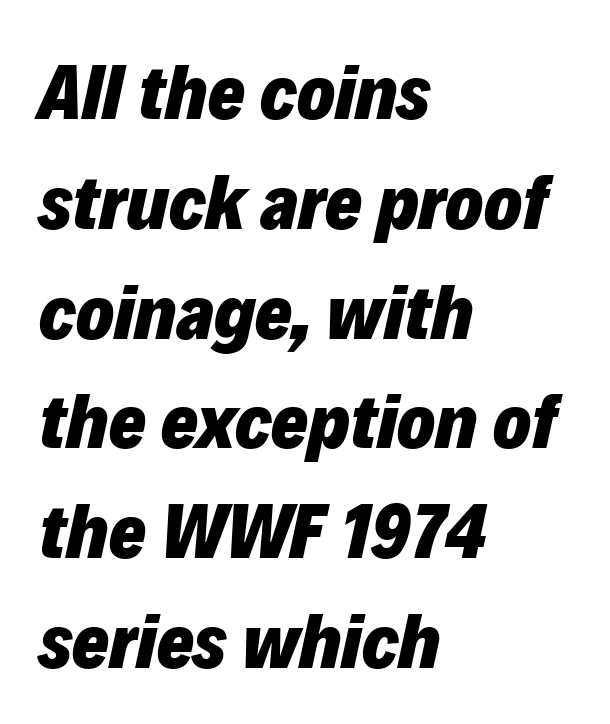
Q: Is the text bold? A: Yes.
Q: Is the text italic (slanted)? A: Yes, it leans right by about 12 degrees.
Q: Is the text underlined? A: No.
Q: How is the paragraph aligned? A: Left-aligned.
Q: Is the spacing between letters normal or unusually wide? A: Normal.
Q: Is the spacing between lines tight, normal or loose? A: Normal.
Q: Width (condensed, normal, or wide)? A: Normal.
Q: Stroke contrast? A: Low.
Q: x-height? A: Medium.
Q: Monospaced? A: No.
